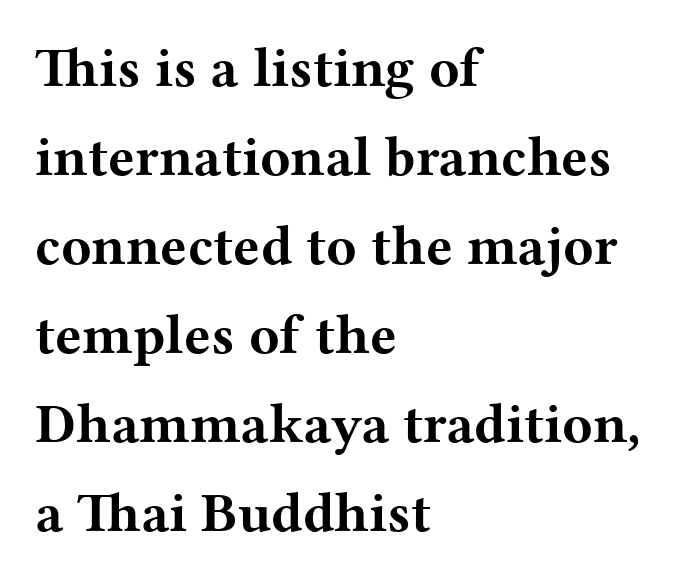
Q: Is the text bold? A: Yes.
Q: Is the text italic (slanted)? A: No, it is upright.
Q: Is the typeface a serif or a sans-serif typeface? A: Serif.
Q: Is the text underlined? A: No.
Q: How is the paragraph aligned? A: Left-aligned.
Q: Is the spacing between letters normal or unusually wide? A: Normal.
Q: Is the spacing between lines tight, normal or loose? A: Normal.
Q: Width (condensed, normal, or wide)? A: Wide.
Q: Stroke contrast? A: Medium.
Q: x-height? A: Medium.
Q: Monospaced? A: No.
